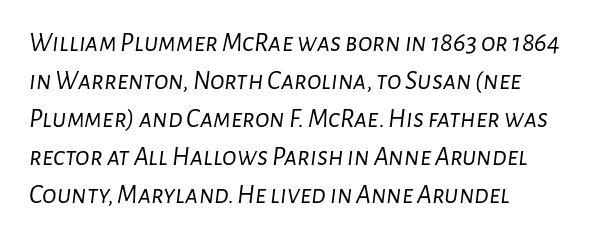
The image shows 27 px text type, italic (leaning right); set left-aligned, normal line spacing (1.41x), normal letter spacing, not underlined.
